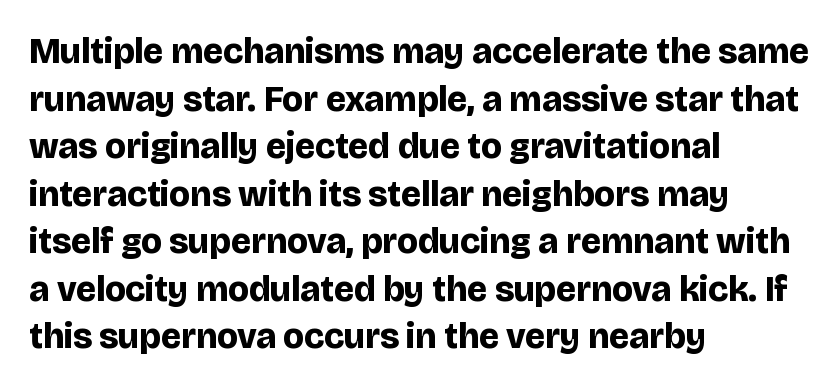
Every stem runs plumb, perpendicular to the baseline. The paragraph shown leans on its left margin. Characters follow at the spacing the type designer built in. Letters rest on an invisible, unmarked baseline.
